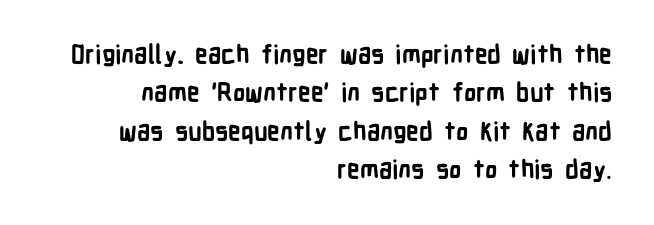
Notice how the stems are strictly vertical — no italics here. This sample keeps an unexceptional amount of space between lines. The gaps between neighbouring characters are ordinary and unremarkable. These lines carry a lot of weight — the face is fully bold.
